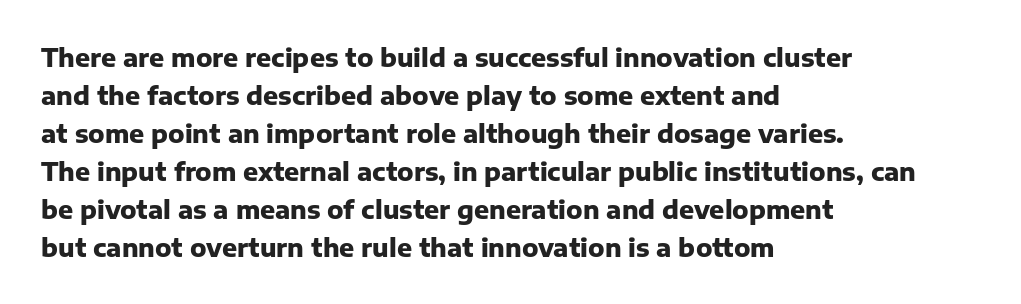
Leftover space on each line is placed entirely after the last word. Normally led — the rows are evenly, conventionally spaced. Type without underlining. Here the glyphs are tracked normally, forming tight word shapes.
